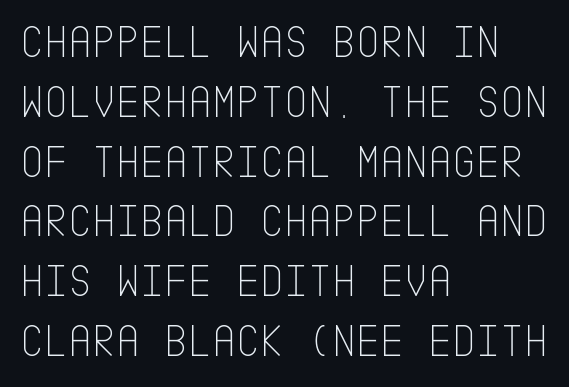
The image shows 46 px thin, condensed sans-serif type, upright; set left-aligned, normal line spacing (1.3x), normal letter spacing, not underlined; low stroke contrast and a large x-height.
